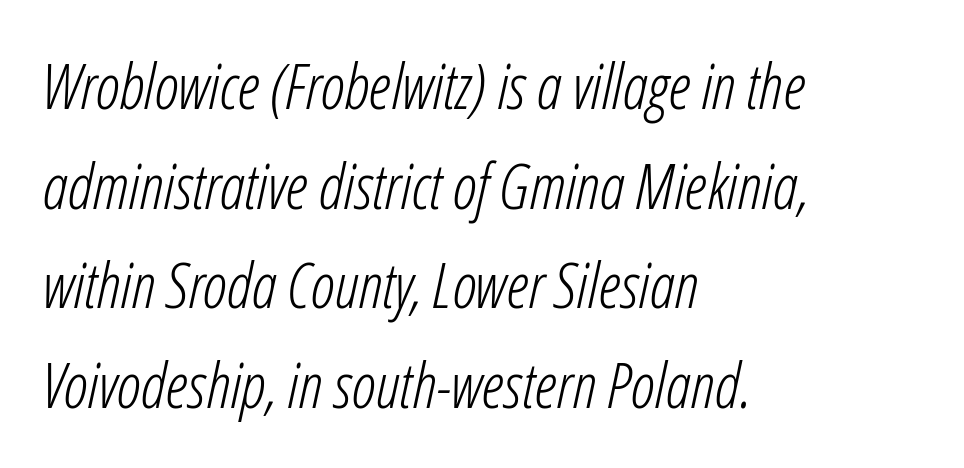
The image shows 63 px light, condensed type, italic (leaning right); set left-aligned, normal line spacing (1.58x), normal letter spacing, not underlined; low stroke contrast and a medium x-height.
